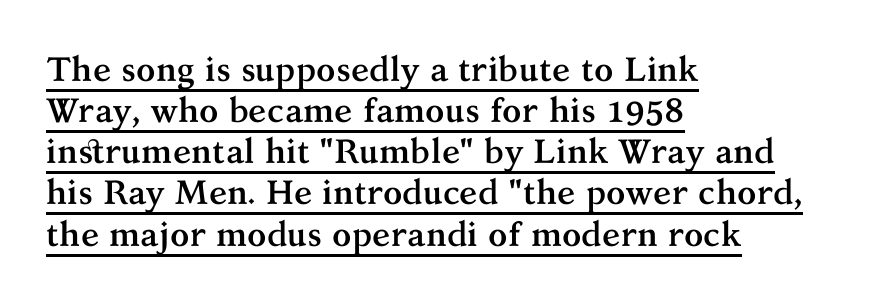
The image shows 34 px semibold serif type, upright; set left-aligned, line spacing 1.21x, normal letter spacing, underlined; medium stroke contrast and a medium x-height.
